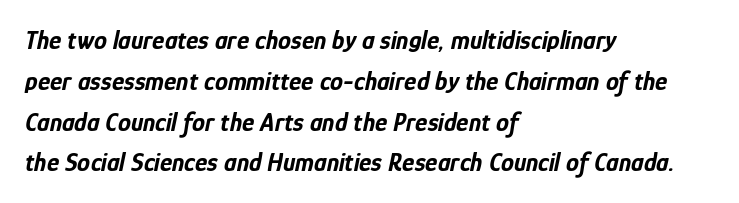
Q: Is the text bold? A: Yes.
Q: Is the text italic (slanted)? A: Yes, it leans right by about 12 degrees.
Q: Is the text underlined? A: No.
Q: How is the paragraph aligned? A: Left-aligned.
Q: Is the spacing between letters normal or unusually wide? A: Normal.
Q: Is the spacing between lines tight, normal or loose? A: Normal.
